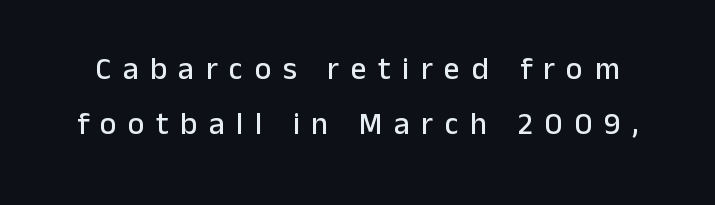
Q: Is the text italic (slanted)? A: No, it is upright.
Q: Is the typeface a serif or a sans-serif typeface? A: Sans-serif.
Q: Is the text underlined? A: No.
Q: Is the spacing between letters normal or unusually wide? A: Unusually wide.
Q: Width (condensed, normal, or wide)? A: Normal.
Q: Stroke contrast? A: Low.
Q: x-height? A: Medium.
Q: Monospaced? A: No.
